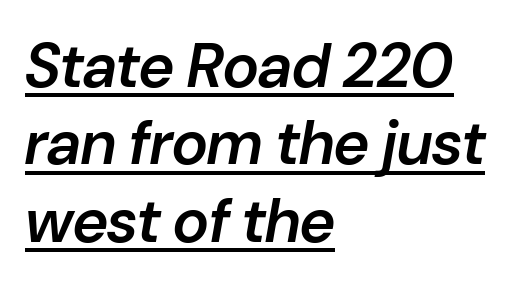
The image shows 62 px semibold type, italic (leaning right); set left-aligned, normal line spacing (1.25x), normal letter spacing, underlined; low stroke contrast and a medium x-height.
